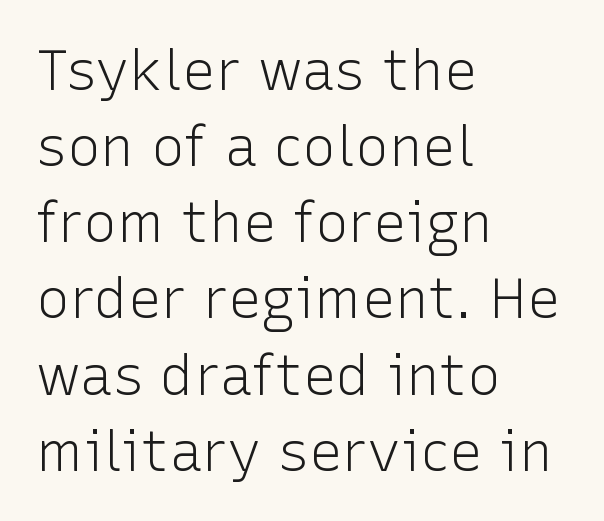
This sample keeps an unexceptional amount of space between lines. Think of a printed novel: that variable character pitch is what you see here. Posture: upright roman. The letters sit at their default tracking, neither squeezed nor spread. Has an underline been added? It has not. Short and long lines alike share a common starting point at left.
